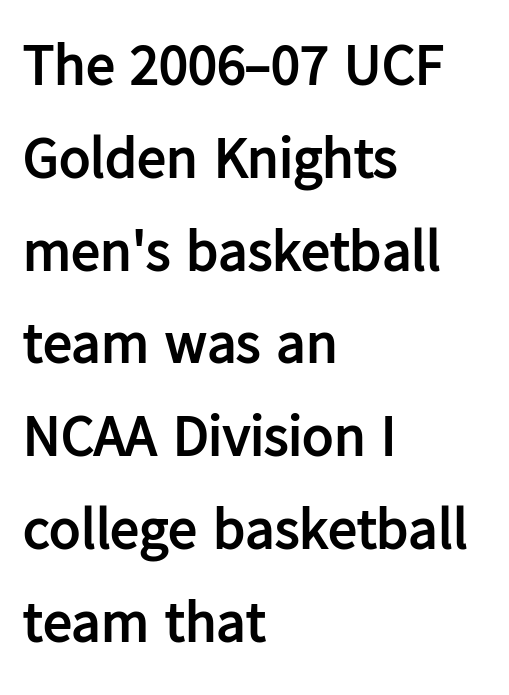
The image shows 58 px semibold sans-serif type, upright; set left-aligned, normal line spacing (1.6x), normal letter spacing, not underlined; low stroke contrast and a medium x-height.
